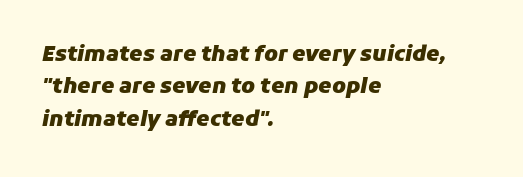
{"italic": "yes", "lean": "right", "slant_degrees": 11, "bold": "yes", "underline": "no", "align": "left", "line_spacing": "normal", "line_spacing_ratio": 1.54, "letter_spacing": "normal", "letter_spacing_em": 0.0, "glyph_px": 21}
